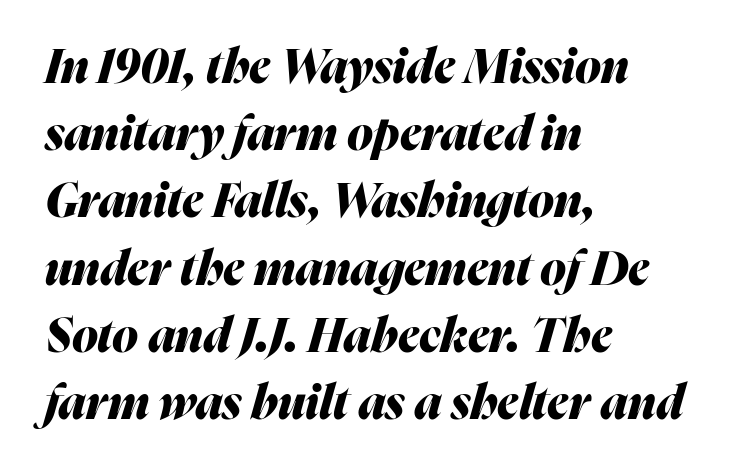
The image shows 47 px heavy type, italic (leaning right); set left-aligned, normal line spacing (1.43x), normal letter spacing, not underlined; medium stroke contrast and a medium x-height.
